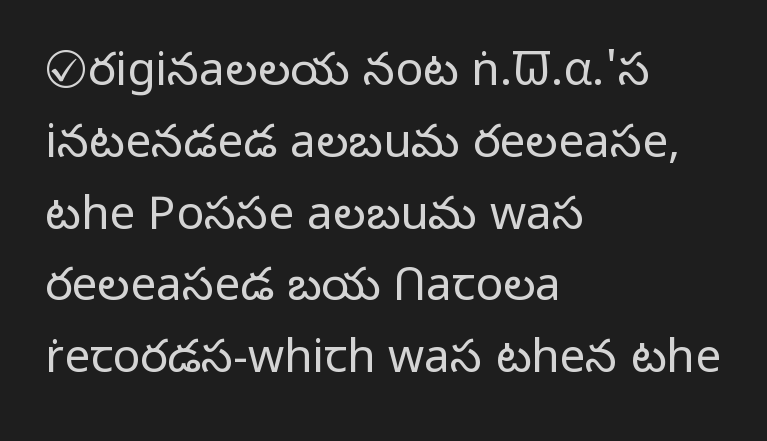
This sample has the flowing, uneven cadence of proportional lettering. Ascenders rise straight up at ninety degrees. The type is set solid horizontally, with unmodified tracking. Classification — sans serif. Does the copy run flush right? No — it runs flush left. Successive baselines arrive at the customary interval.
